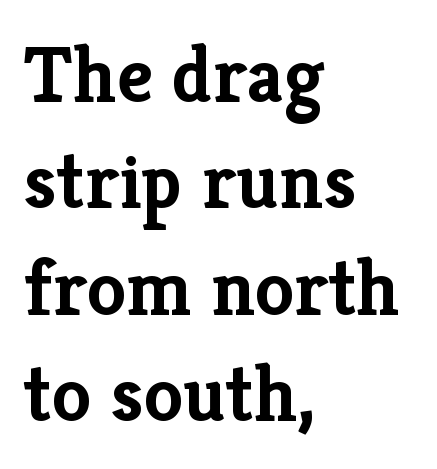
Q: Is the text bold? A: Yes.
Q: Is the text italic (slanted)? A: No, it is upright.
Q: Is the typeface a serif or a sans-serif typeface? A: Serif.
Q: Is the text underlined? A: No.
Q: How is the paragraph aligned? A: Left-aligned.
Q: Is the spacing between letters normal or unusually wide? A: Normal.
Q: Is the spacing between lines tight, normal or loose? A: Normal.
Q: Width (condensed, normal, or wide)? A: Normal.
Q: Stroke contrast? A: Low.
Q: x-height? A: Medium.
Q: Monospaced? A: No.
